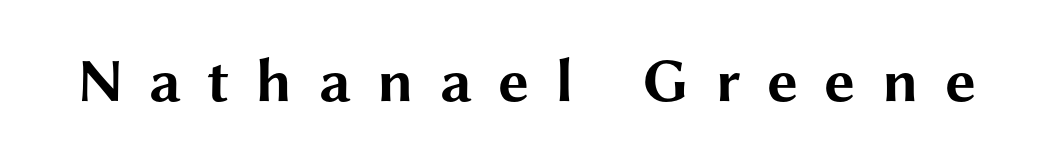
The image shows 62 px bold, wide sans-serif type, upright; set unusually wide letter spacing (+0.42 em), not underlined; medium stroke contrast and a medium x-height.
